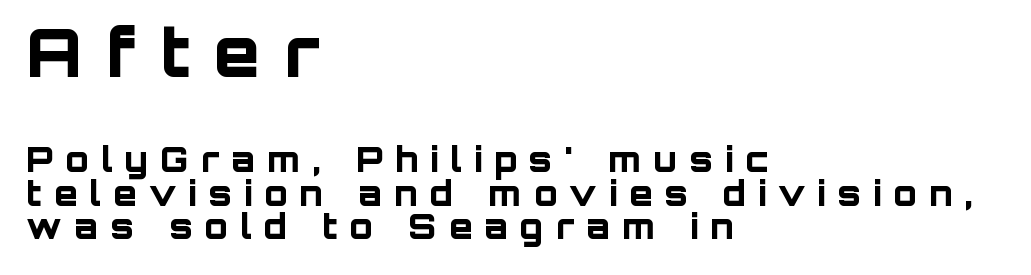
{"serif": "no", "italic": "no", "bold": "yes", "weight": "bold", "width": "normal", "stroke_contrast": "low", "x_height": "large", "monospaced": "no", "underline": "no", "align": "left", "line_spacing": "tight", "line_spacing_ratio": 0.99, "letter_spacing": "wide", "letter_spacing_em": 0.36, "larger_block": "first", "size_ratio": 1.97, "glyph_px": 67}
